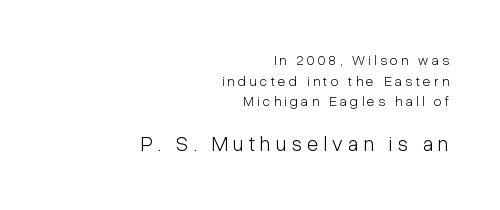
Q: Is the text bold? A: No.
Q: Is the text italic (slanted)? A: No, it is upright.
Q: Is the text underlined? A: No.
Q: How is the paragraph aligned? A: Right-aligned.
Q: Is the spacing between letters normal or unusually wide? A: Unusually wide.
Q: Is the spacing between lines tight, normal or loose? A: Normal.
Q: Which block of text is set in a larger size, the first (top) or the second (bottom)? A: The second (bottom) one.
